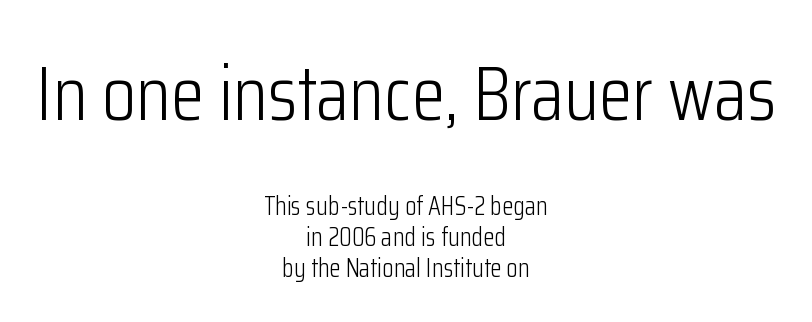
Q: Is the text bold? A: No.
Q: Is the text italic (slanted)? A: No, it is upright.
Q: Is the typeface a serif or a sans-serif typeface? A: Sans-serif.
Q: Is the text underlined? A: No.
Q: How is the paragraph aligned? A: Centered.
Q: Is the spacing between letters normal or unusually wide? A: Normal.
Q: Which block of text is set in a larger size, the first (top) or the second (bottom)? A: The first (top) one.
Q: Width (condensed, normal, or wide)? A: Condensed.
Q: Stroke contrast? A: Low.
Q: x-height? A: Medium.
Q: Monospaced? A: No.
